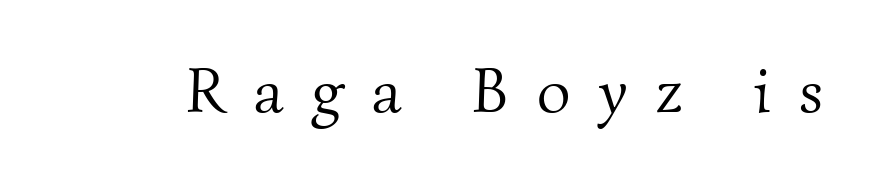
{"serif": "yes", "bold": "no", "weight": "light", "width": "normal", "stroke_contrast": "medium", "x_height": "small", "monospaced": "no", "underline": "no", "letter_spacing": "wide", "letter_spacing_em": 0.44, "glyph_px": 65}
